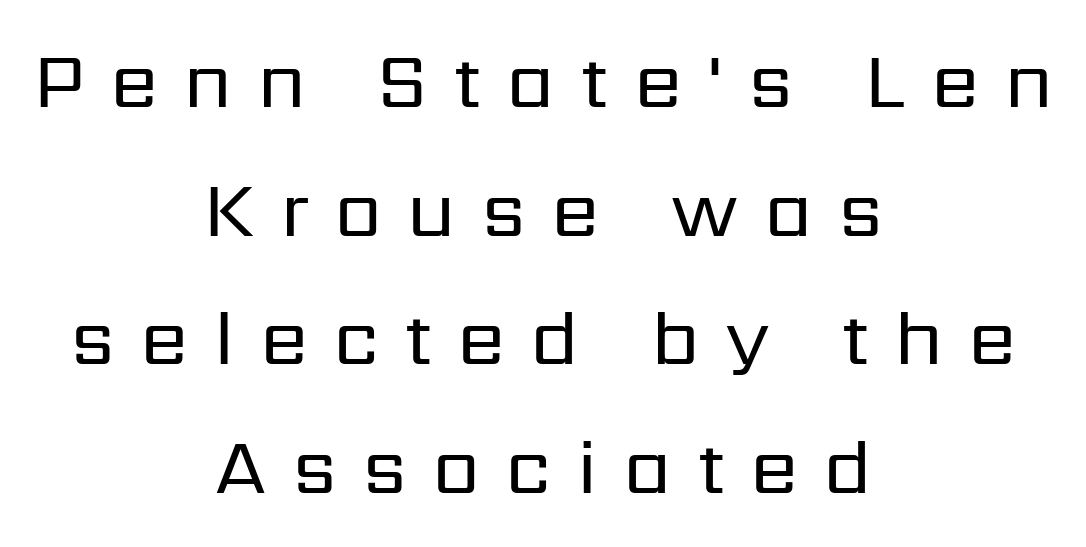
Q: Is the text bold? A: No.
Q: Is the text italic (slanted)? A: No, it is upright.
Q: Is the typeface a serif or a sans-serif typeface? A: Sans-serif.
Q: Is the text underlined? A: No.
Q: How is the paragraph aligned? A: Centered.
Q: Is the spacing between letters normal or unusually wide? A: Unusually wide.
Q: Is the spacing between lines tight, normal or loose? A: Normal.
Q: Width (condensed, normal, or wide)? A: Normal.
Q: Stroke contrast? A: Low.
Q: x-height? A: Medium.
Q: Monospaced? A: No.
